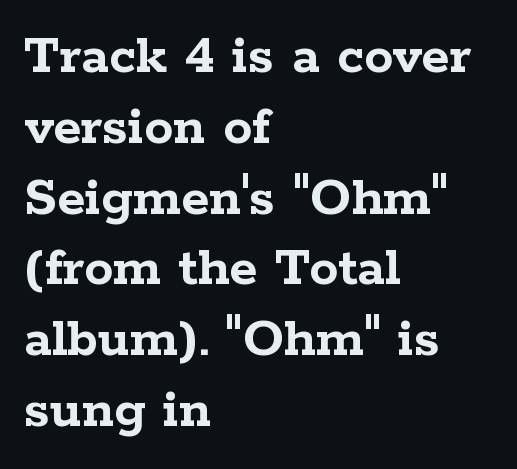
The gap between lines stays unmarked. The sample has been set heavy, in full bold. Here the designer chose a conventional face with non-uniform glyph widths. All the whitespace from short lines collects on the right. Examine the stroke ends and you'll spot serifs.
